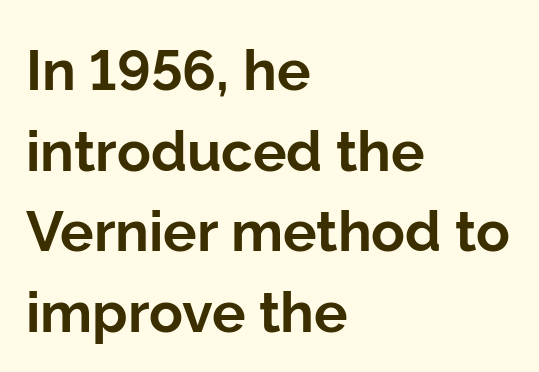
The image shows 56 px bold sans-serif type, upright; set left-aligned, normal line spacing (1.44x), normal letter spacing, not underlined; low stroke contrast and a medium x-height.
